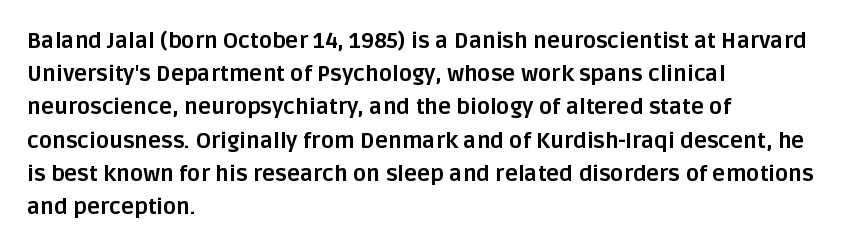
{"italic": "no", "bold": "yes", "underline": "no", "align": "left", "line_spacing": "normal", "line_spacing_ratio": 1.51, "letter_spacing": "normal", "letter_spacing_em": 0.0, "glyph_px": 22}
